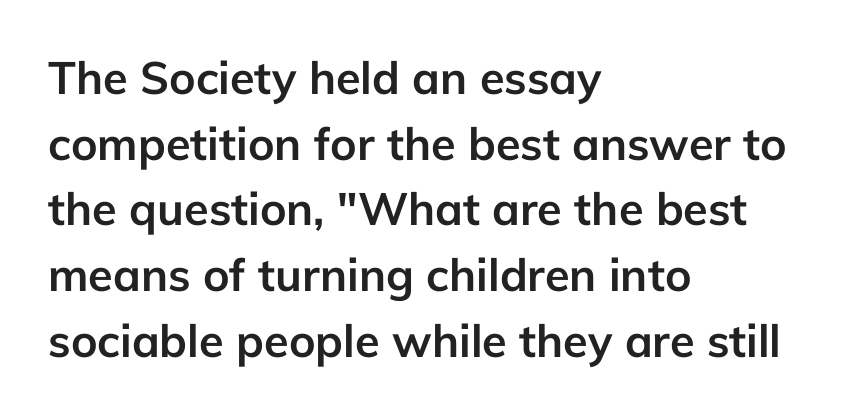
{"serif": "no", "italic": "no", "bold": "yes", "weight": "semibold", "width": "normal", "stroke_contrast": "low", "x_height": "medium", "monospaced": "no", "underline": "no", "align": "left", "line_spacing": "normal", "line_spacing_ratio": 1.46, "letter_spacing": "normal", "letter_spacing_em": 0.0, "glyph_px": 45}
